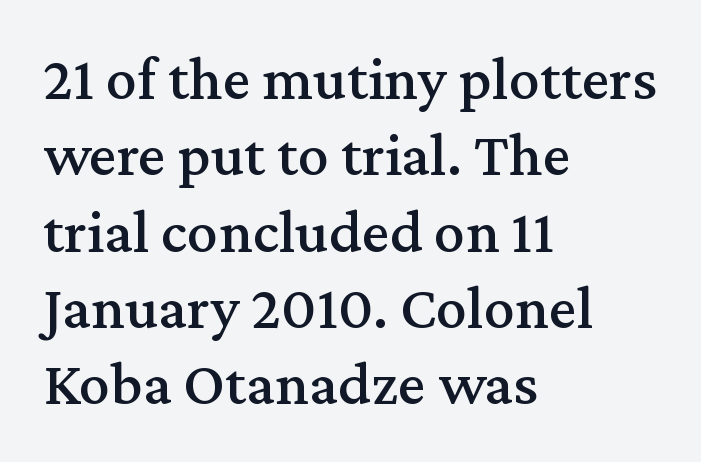
{"serif": "yes", "italic": "no", "width": "normal", "stroke_contrast": "medium", "x_height": "medium", "monospaced": "no", "underline": "no", "align": "left", "line_spacing_ratio": 1.23, "letter_spacing": "normal", "letter_spacing_em": 0.0, "glyph_px": 62}
